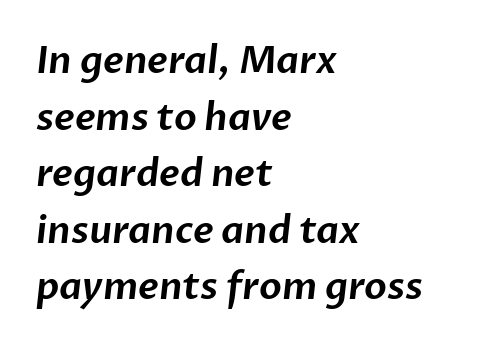
Interline gaps are of average width in this sample. Teacher's note: observe the even left margin — that is flush-left alignment. Spacing between characters is what you'd get straight out of the box. The space directly below the letters is spotless. Typographically, this falls in the sans-serif category. The face used here is proportionally spaced, like ordinary book or web type.
